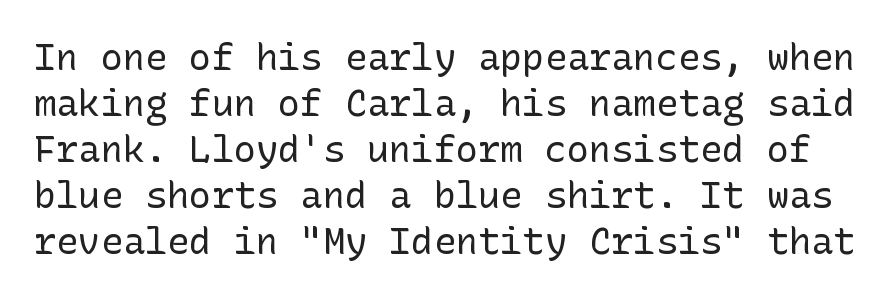
The typeface chosen for these lines omits serifs. Rendered with straight, roman letterforms. Students, note that the glyphs here touch the page at normal intervals. The strokes are not fattened; the text isn't bold. Descenders hang freely into open space.
